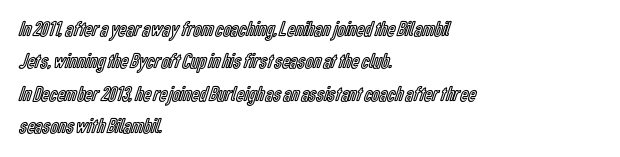
The image shows 22 px text type; set left-aligned, normal line spacing (1.47x), normal letter spacing, not underlined.
